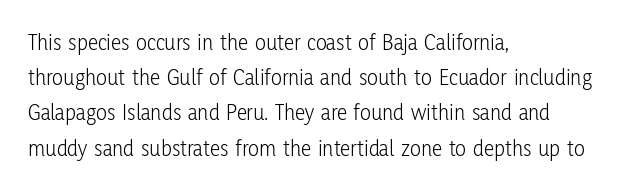
A typesetter would call this leading conventional body-copy spacing. Casual observation: everything's shoved over to the left. Counters stay open thanks to moderate or lighter strokes. The lettering stays uniformly vertical, giving the passage a roman look. No extra tracking has been applied to these lines. The gap between lines stays unmarked.
